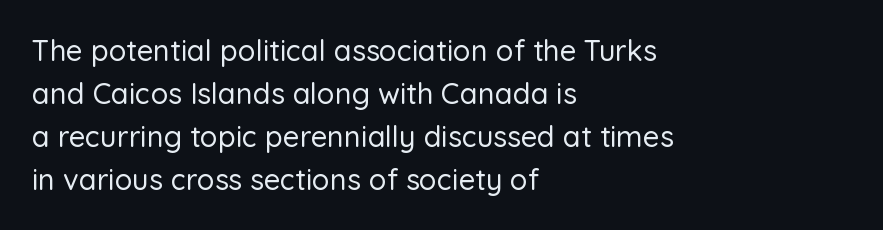
Q: Is the text italic (slanted)? A: No, it is upright.
Q: Is the typeface a serif or a sans-serif typeface? A: Sans-serif.
Q: Is the text underlined? A: No.
Q: How is the paragraph aligned? A: Left-aligned.
Q: Is the spacing between letters normal or unusually wide? A: Normal.
Q: Is the spacing between lines tight, normal or loose? A: Normal.
Q: Width (condensed, normal, or wide)? A: Normal.
Q: Stroke contrast? A: Low.
Q: x-height? A: Medium.
Q: Monospaced? A: No.
